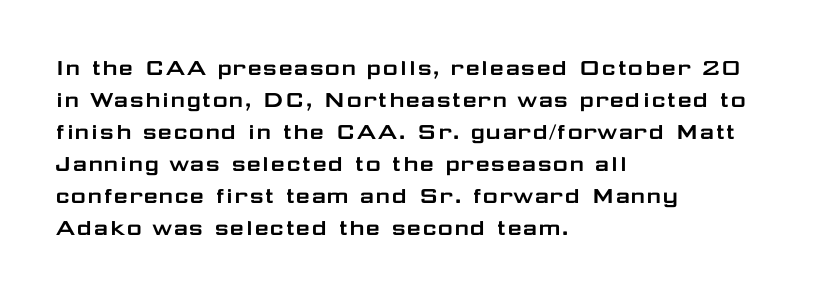
Q: Is the text italic (slanted)? A: No, it is upright.
Q: Is the text underlined? A: No.
Q: How is the paragraph aligned? A: Left-aligned.
Q: Is the spacing between letters normal or unusually wide? A: Normal.
